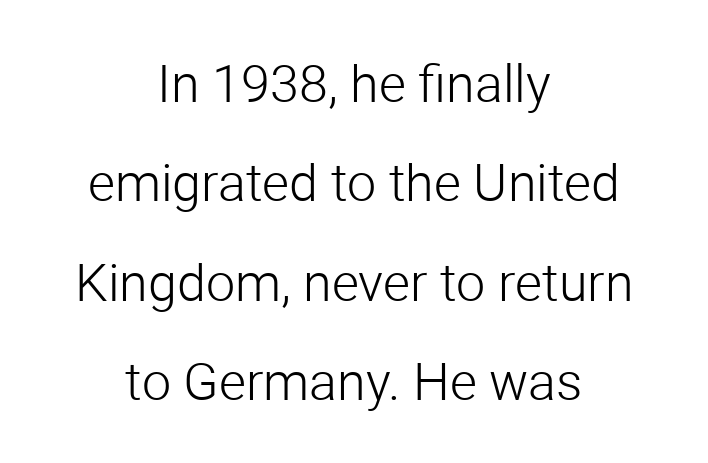
The image shows 52 px light sans-serif type, upright; set centered, loose line spacing (1.91x), normal letter spacing, not underlined; low stroke contrast and a medium x-height.
